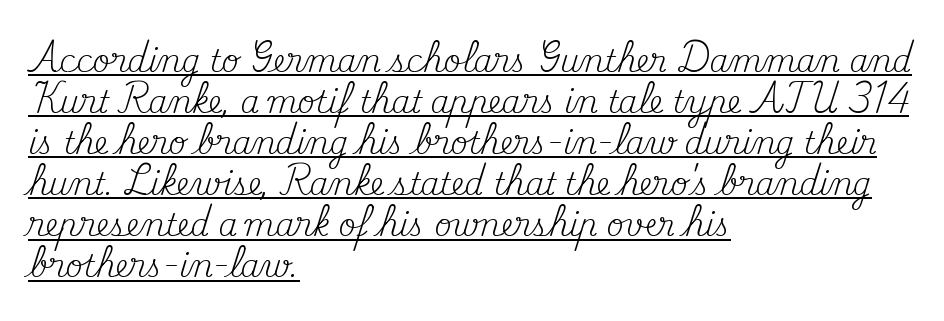
The image shows 30 px regular-weight serif type; set left-aligned, normal line spacing (1.37x), normal letter spacing, underlined; medium stroke contrast and a small x-height.
